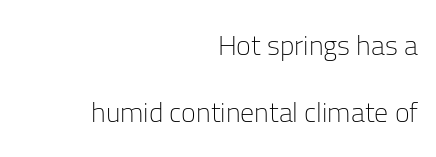
Quick note: underline off. The rendering uses a large line-height, opening up the rows. The typesetter chose a ragged-left arrangement here. These lines are rendered in a variable-pitch font.
